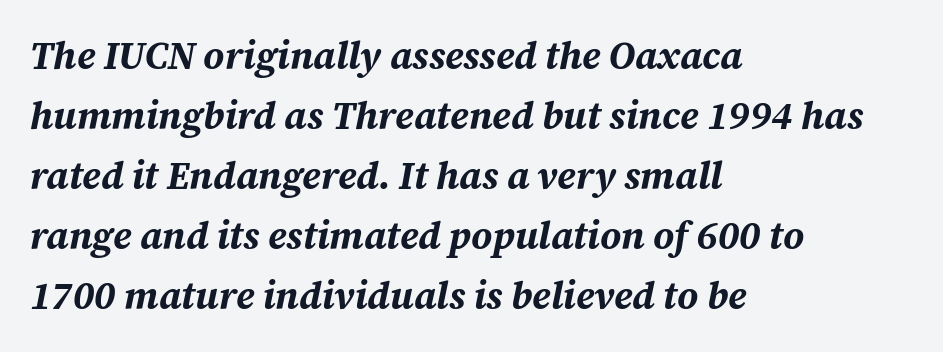
{"italic": "yes", "lean": "right", "slant_degrees": 12, "bold": "yes", "weight": "bold", "width": "normal", "stroke_contrast": "medium", "x_height": "medium", "monospaced": "no", "underline": "no", "align": "left", "line_spacing": "normal", "line_spacing_ratio": 1.58, "letter_spacing": "normal", "letter_spacing_em": 0.0, "glyph_px": 38}
